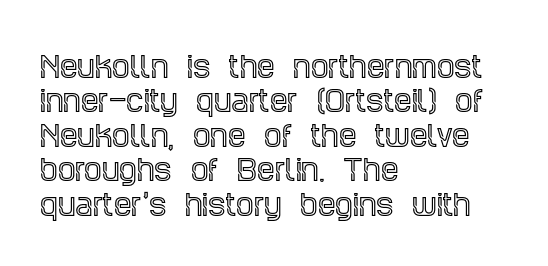
The image shows 28 px condensed serif type, upright; set left-aligned, line spacing 1.23x, normal letter spacing, not underlined; a large x-height.
